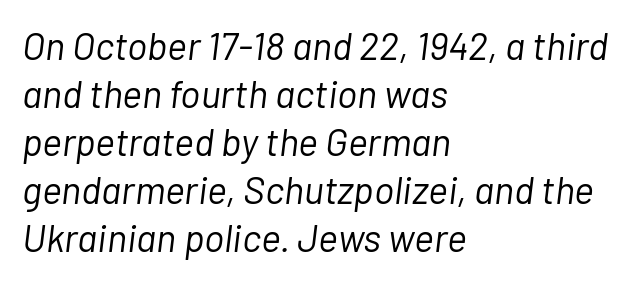
Q: Is the text bold? A: No.
Q: Is the text italic (slanted)? A: Yes, it leans right by about 7 degrees.
Q: Is the text underlined? A: No.
Q: How is the paragraph aligned? A: Left-aligned.
Q: Is the spacing between letters normal or unusually wide? A: Normal.
Q: Is the spacing between lines tight, normal or loose? A: Normal.
Q: Width (condensed, normal, or wide)? A: Normal.
Q: Stroke contrast? A: Low.
Q: x-height? A: Medium.
Q: Monospaced? A: No.
